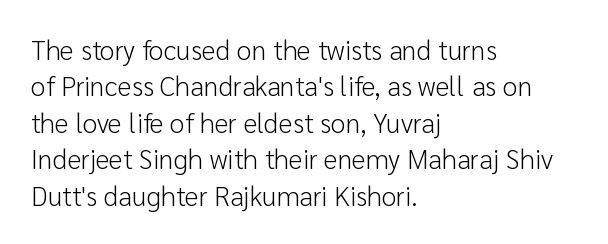
{"italic": "no", "bold": "no", "underline": "no", "align": "left", "line_spacing": "normal", "line_spacing_ratio": 1.35, "letter_spacing": "normal", "letter_spacing_em": 0.0, "glyph_px": 27}
